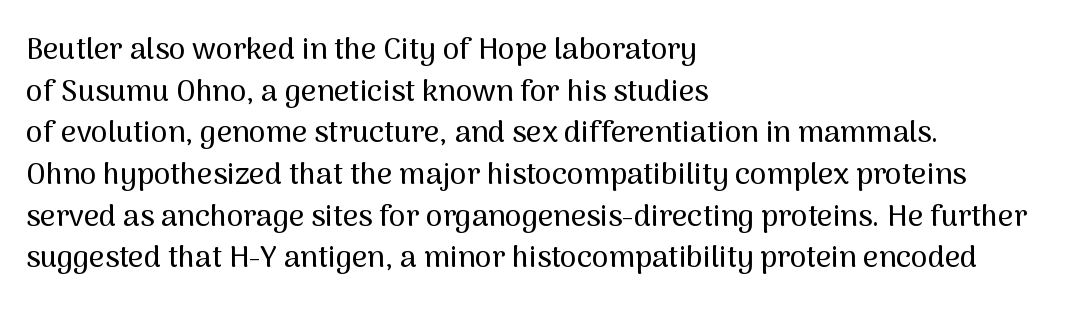
Q: Is the text italic (slanted)? A: No, it is upright.
Q: Is the typeface a serif or a sans-serif typeface? A: Sans-serif.
Q: Is the text underlined? A: No.
Q: How is the paragraph aligned? A: Left-aligned.
Q: Is the spacing between letters normal or unusually wide? A: Normal.
Q: Is the spacing between lines tight, normal or loose? A: Normal.
Q: Width (condensed, normal, or wide)? A: Normal.
Q: Stroke contrast? A: Medium.
Q: x-height? A: Medium.
Q: Monospaced? A: No.
